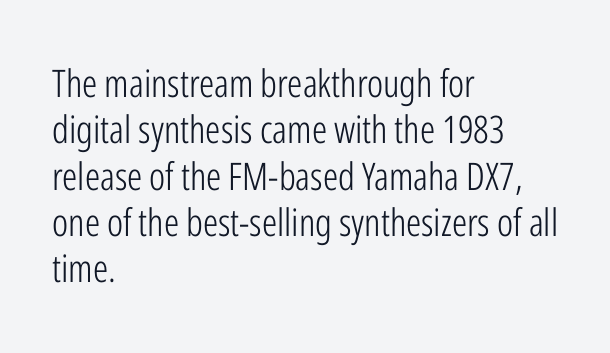
Q: Is the text bold? A: No.
Q: Is the text italic (slanted)? A: No, it is upright.
Q: Is the typeface a serif or a sans-serif typeface? A: Sans-serif.
Q: Is the text underlined? A: No.
Q: How is the paragraph aligned? A: Left-aligned.
Q: Is the spacing between letters normal or unusually wide? A: Normal.
Q: Width (condensed, normal, or wide)? A: Condensed.
Q: Stroke contrast? A: Low.
Q: x-height? A: Medium.
Q: Monospaced? A: No.
